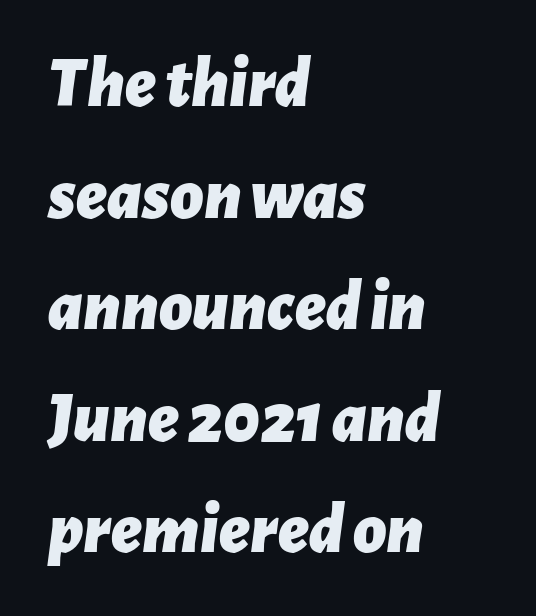
Nothing unusual about the tracking: characters are spaced as the font intends. Students, this is bold: see how much ink each stroke carries. Where is the straight margin? On the left. This sample keeps an unexceptional amount of space between lines. An italicized treatment has been applied to the whole sample.
